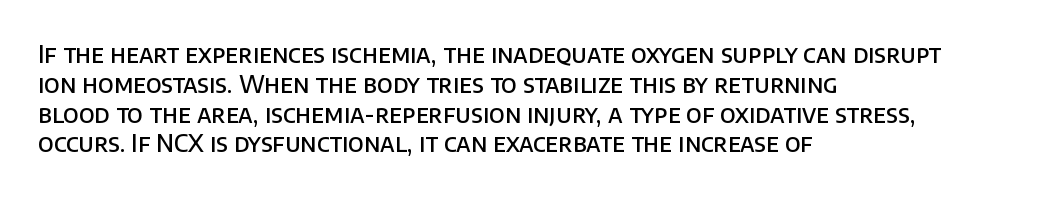
The image shows 24 px text type, upright; set left-aligned, line spacing 1.24x, normal letter spacing, not underlined.
